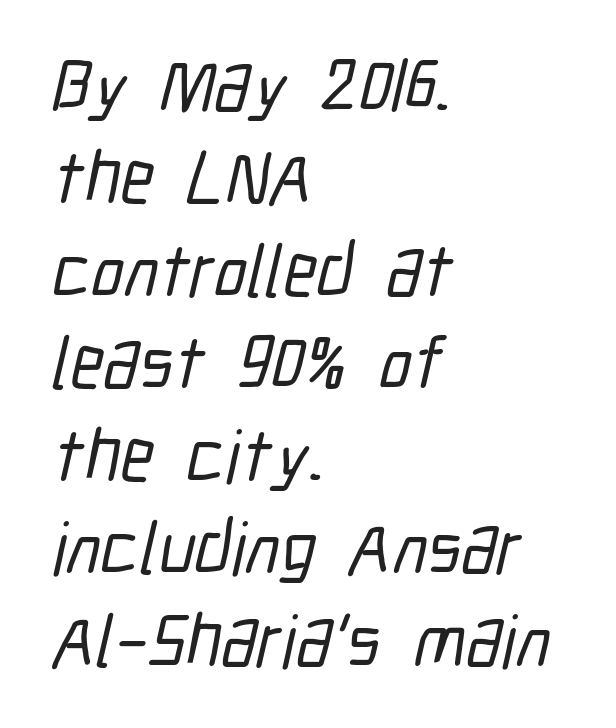
{"serif": "no", "width": "condensed", "stroke_contrast": "low", "x_height": "medium", "monospaced": "no", "underline": "no", "align": "left", "line_spacing": "normal", "line_spacing_ratio": 1.25, "letter_spacing": "normal", "letter_spacing_em": 0.0, "glyph_px": 74}
